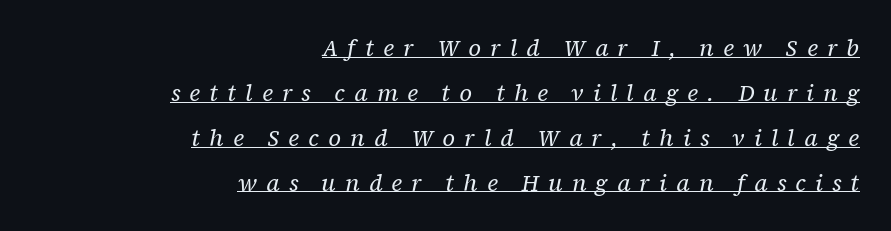
Q: Is the text bold? A: No.
Q: Is the text italic (slanted)? A: Yes, it leans right by about 12 degrees.
Q: Is the text underlined? A: Yes.
Q: How is the paragraph aligned? A: Right-aligned.
Q: Is the spacing between letters normal or unusually wide? A: Unusually wide.
Q: Is the spacing between lines tight, normal or loose? A: Loose.
